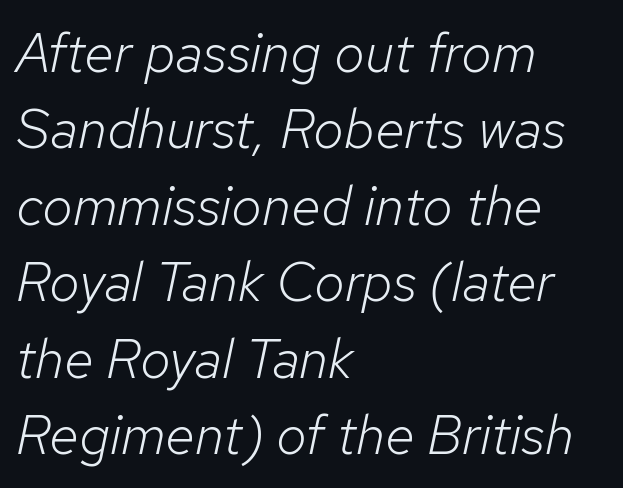
{"italic": "yes", "lean": "right", "slant_degrees": 12, "bold": "no", "weight": "light", "width": "normal", "stroke_contrast": "low", "x_height": "medium", "monospaced": "no", "underline": "no", "align": "left", "line_spacing": "normal", "line_spacing_ratio": 1.39, "letter_spacing": "normal", "letter_spacing_em": 0.0, "glyph_px": 55}
